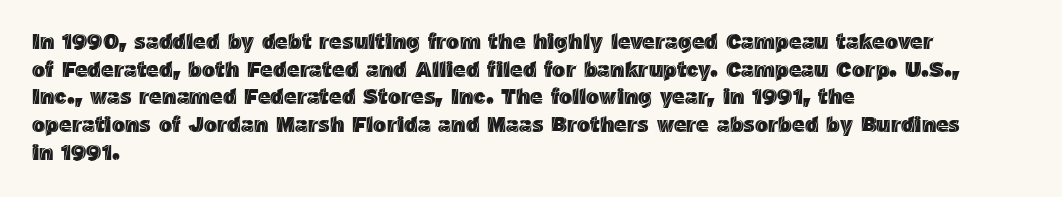
Q: Is the text italic (slanted)? A: No, it is upright.
Q: Is the text underlined? A: No.
Q: How is the paragraph aligned? A: Left-aligned.
Q: Is the spacing between letters normal or unusually wide? A: Normal.
Q: Is the spacing between lines tight, normal or loose? A: Normal.
